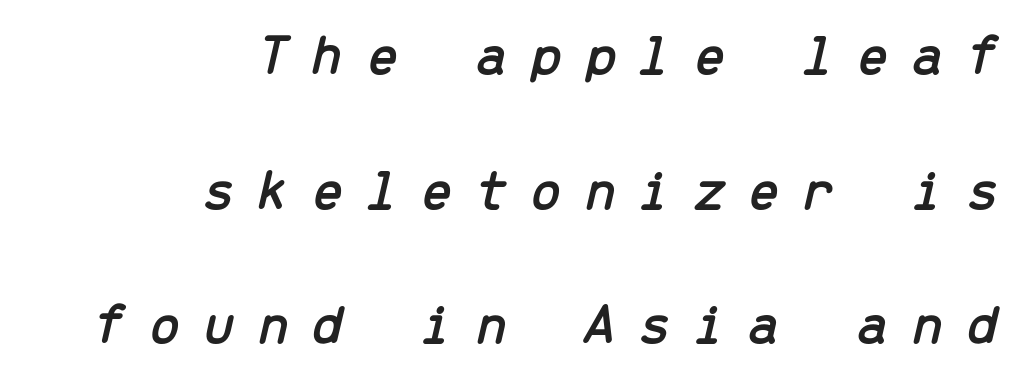
The image shows 58 px text type, italic (leaning right), monospaced; set right-aligned, loose line spacing (2.32x), unusually wide letter spacing (+0.38 em), not underlined; low stroke contrast and a medium x-height.
